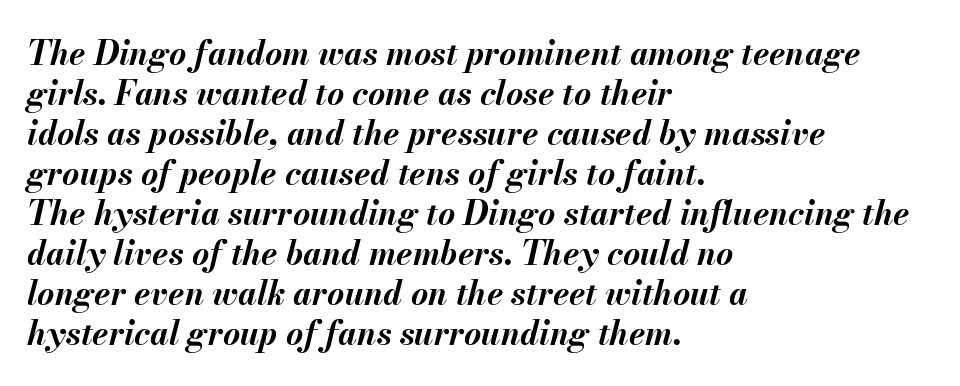
Plain, unruled lines of type. The typesetter chose a ragged-right arrangement here. Spacing verdict: proportional, widths tailored to each character. The text carries the slant typical of an italic or oblique font.
